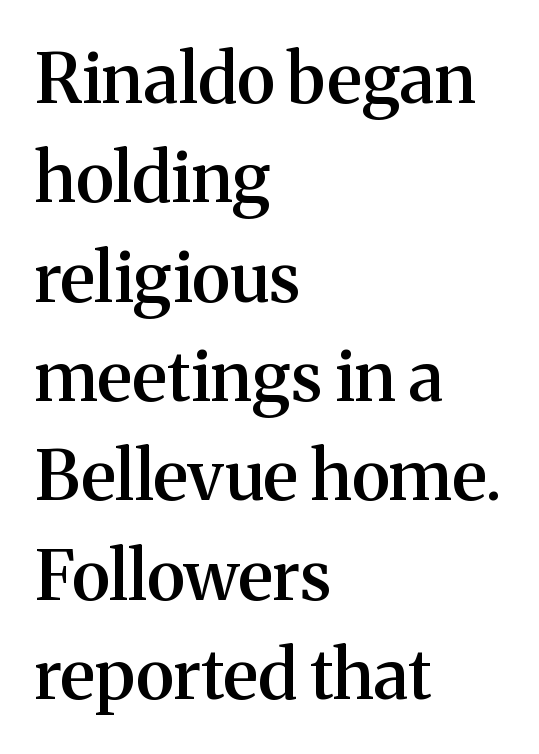
Posture: vertical. Each line starts at the same left margin while the right side varies. One glance says typical: line gaps are just what's usual. Each letter keeps its own natural width here, so spacing adapts to shape.
